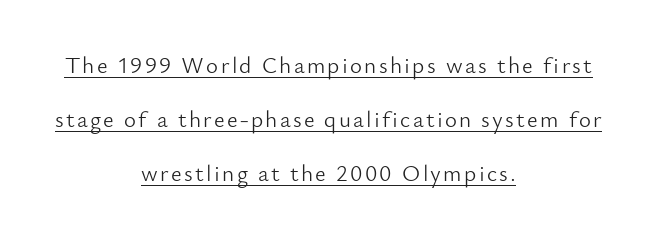
Students, observe the line beneath the letters — that is underlining. Is there much room between lines? Yes — plenty of vertical air separates them. Where is the straight margin? There isn't one; the lines are centered. Do the letters lean? They stand straight.
